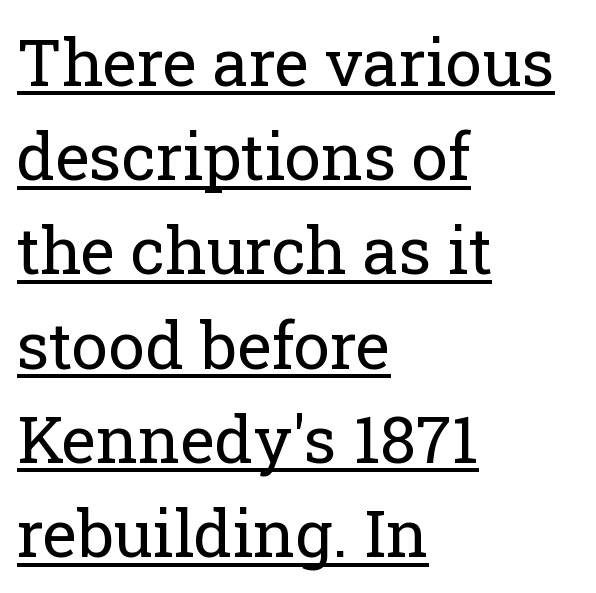
This sample carries an underscore along the baseline area. What's the leading like? Ordinary, nothing unusual. A typesetter would call this zero additional tracking. This sample has the flowing, uneven cadence of proportional lettering. The letters look calm and open, with moderate or lighter stems.
